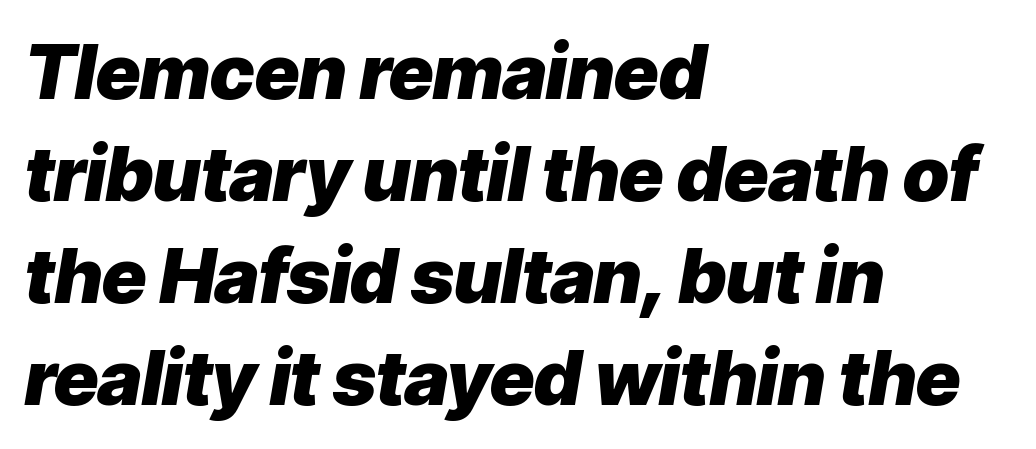
The lines in this sample share a left origin and differ only in where they stop. Notice how thick the strokes are: this is what a full bold looks like. The gap between lines stays unmarked. Each word holds together tightly as a unit, with standard inter-letter gaps.
